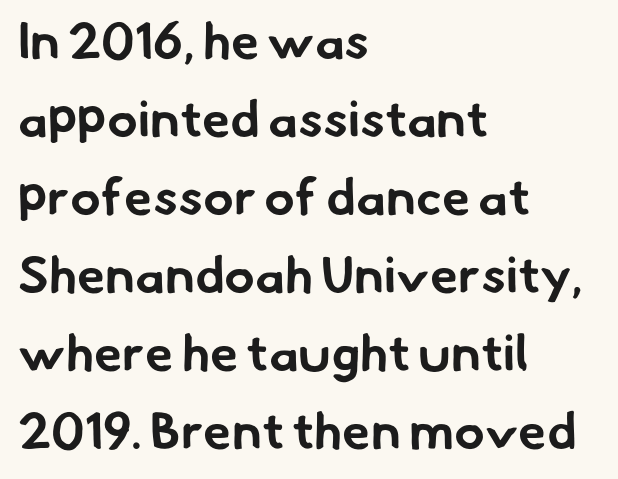
The image shows 51 px bold sans-serif type; set left-aligned, normal line spacing (1.53x), normal letter spacing, not underlined; low stroke contrast and a small x-height.
